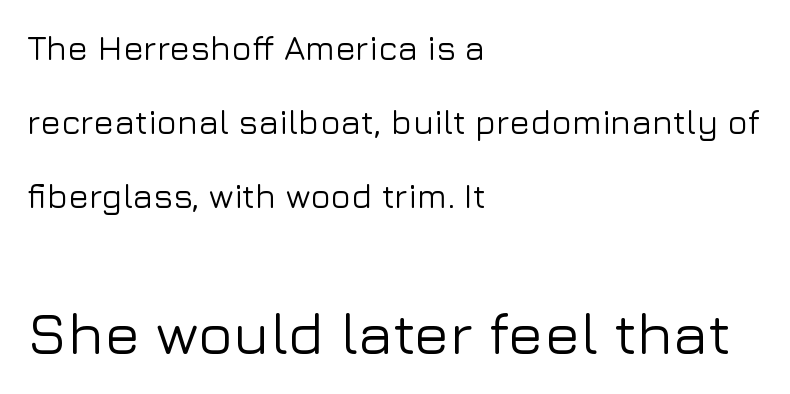
The image shows 59 px sans-serif type, upright; set left-aligned, loose line spacing (2.18x), normal letter spacing, not underlined; the second (bottom) block is 1.74x larger; low stroke contrast and a medium x-height.
